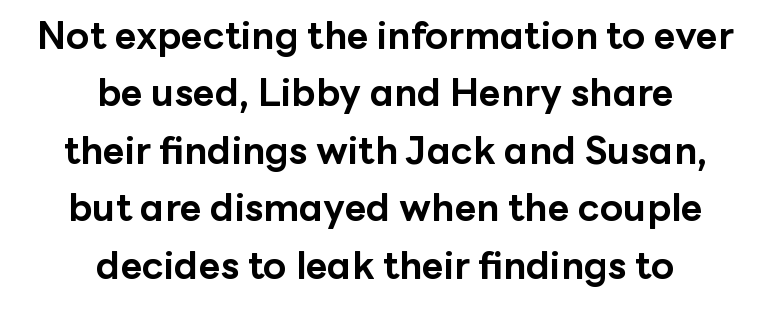
{"serif": "no", "italic": "no", "bold": "yes", "weight": "bold", "width": "normal", "stroke_contrast": "low", "x_height": "medium", "monospaced": "no", "underline": "no", "align": "center", "line_spacing": "normal", "line_spacing_ratio": 1.51, "letter_spacing": "normal", "letter_spacing_em": 0.0, "glyph_px": 38}
